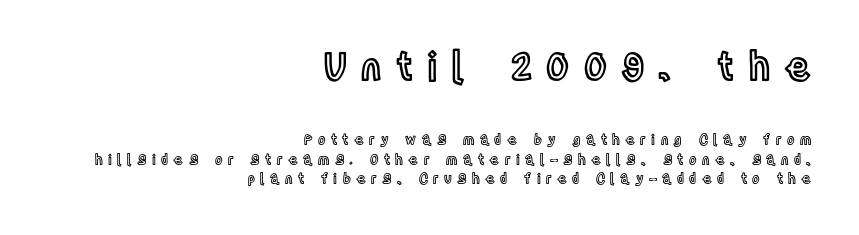
Q: Is the text italic (slanted)? A: No, it is upright.
Q: Is the text underlined? A: No.
Q: How is the paragraph aligned? A: Right-aligned.
Q: Is the spacing between letters normal or unusually wide? A: Unusually wide.
Q: Is the spacing between lines tight, normal or loose? A: Normal.
Q: Which block of text is set in a larger size, the first (top) or the second (bottom)? A: The first (top) one.
Q: Width (condensed, normal, or wide)? A: Condensed.
Q: x-height? A: Large.
Q: Monospaced? A: No.
